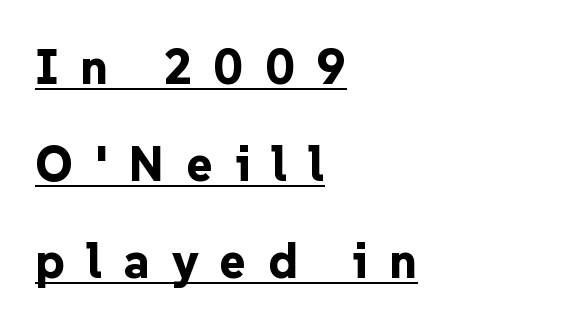
The image shows 49 px bold sans-serif type, upright; set left-aligned, loose line spacing (1.98x), unusually wide letter spacing (+0.45 em), underlined; low stroke contrast and a medium x-height.
